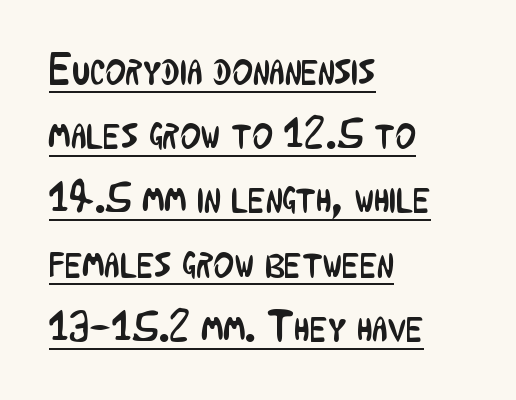
{"serif": "no", "italic": "no", "bold": "no", "weight": "regular", "width": "condensed", "stroke_contrast": "low", "x_height": "medium", "monospaced": "no", "underline": "yes", "align": "left", "line_spacing": "normal", "line_spacing_ratio": 1.46, "letter_spacing": "normal", "letter_spacing_em": 0.0, "glyph_px": 44}
